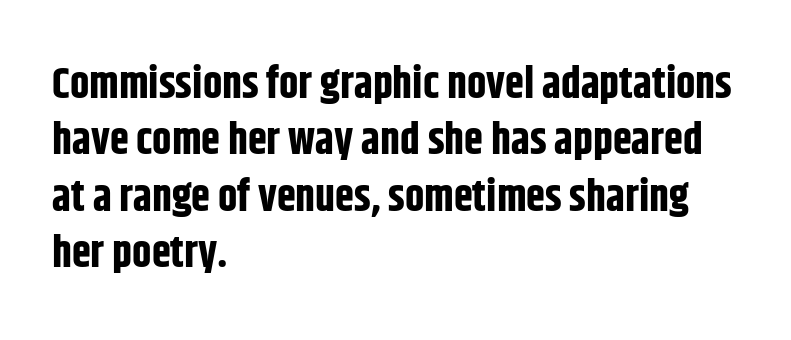
The image shows 43 px bold, condensed sans-serif type, upright; set left-aligned, normal line spacing (1.31x), normal letter spacing, not underlined; low stroke contrast and a large x-height.
